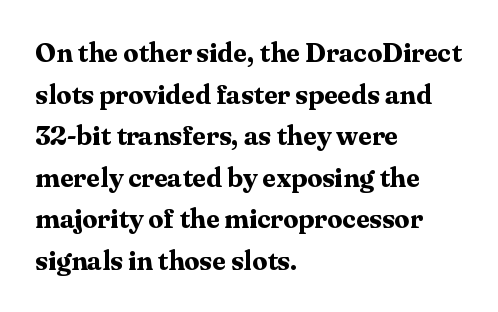
This sample keeps an unexceptional amount of space between lines. Which margin do the lines hug? The left one — the right edge is uneven. The specimen omits any rule beneath the text block's lines. Students, note that the glyphs here touch the page at normal intervals. This is heavy type, rendered in bold.
